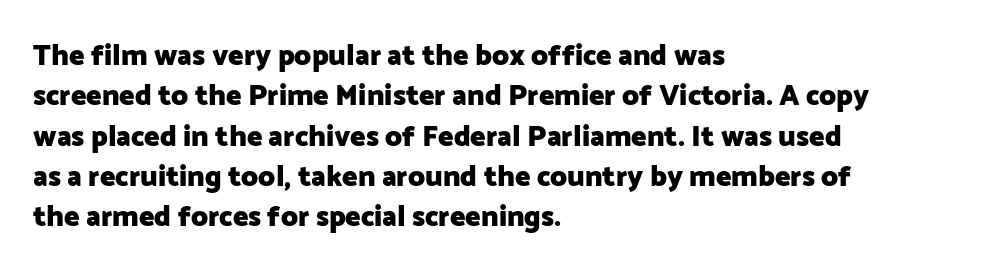
Tall strokes in this sample are plumb rather than angled. Do the characters align in a grid? No, the font is proportional. In terms of leading, this rendering sits right in the middle. Check under the words: just untouched page.
